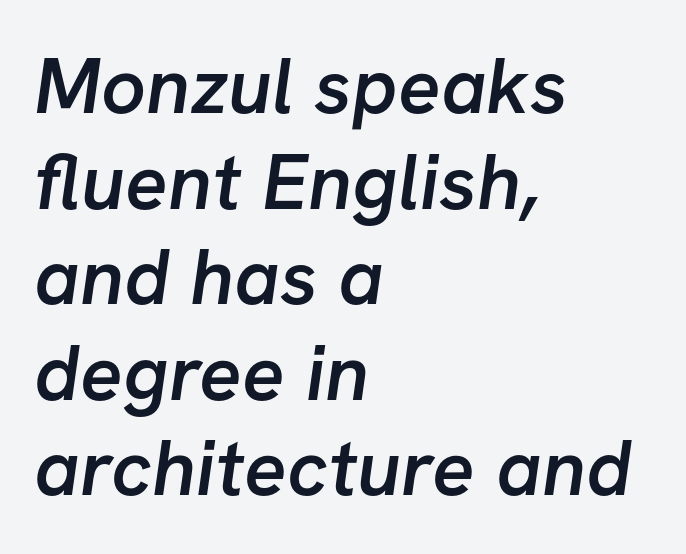
Q: Is the text bold? A: Semi-bold.
Q: Is the typeface a serif or a sans-serif typeface? A: Sans-serif.
Q: Is the text underlined? A: No.
Q: How is the paragraph aligned? A: Left-aligned.
Q: Is the spacing between letters normal or unusually wide? A: Normal.
Q: Width (condensed, normal, or wide)? A: Normal.
Q: Stroke contrast? A: Low.
Q: x-height? A: Medium.
Q: Monospaced? A: No.
